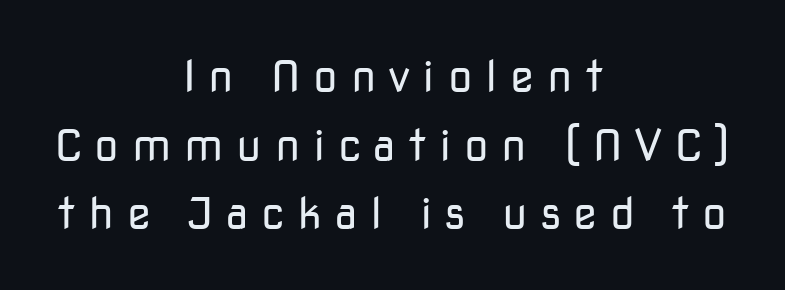
Q: Is the text bold? A: No.
Q: Is the text italic (slanted)? A: No, it is upright.
Q: Is the typeface a serif or a sans-serif typeface? A: Sans-serif.
Q: Is the text underlined? A: No.
Q: How is the paragraph aligned? A: Centered.
Q: Is the spacing between letters normal or unusually wide? A: Unusually wide.
Q: Is the spacing between lines tight, normal or loose? A: Normal.
Q: Width (condensed, normal, or wide)? A: Normal.
Q: Stroke contrast? A: Low.
Q: x-height? A: Medium.
Q: Monospaced? A: No.
